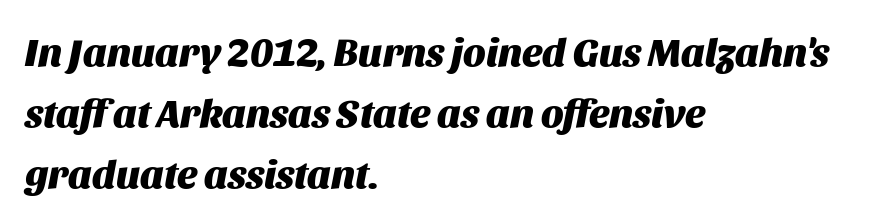
Q: Is the text bold? A: Yes.
Q: Is the text italic (slanted)? A: Yes, it leans right by about 11 degrees.
Q: Is the text underlined? A: No.
Q: How is the paragraph aligned? A: Left-aligned.
Q: Is the spacing between letters normal or unusually wide? A: Normal.
Q: Is the spacing between lines tight, normal or loose? A: Normal.
Q: Width (condensed, normal, or wide)? A: Normal.
Q: Stroke contrast? A: Medium.
Q: x-height? A: Large.
Q: Monospaced? A: No.
